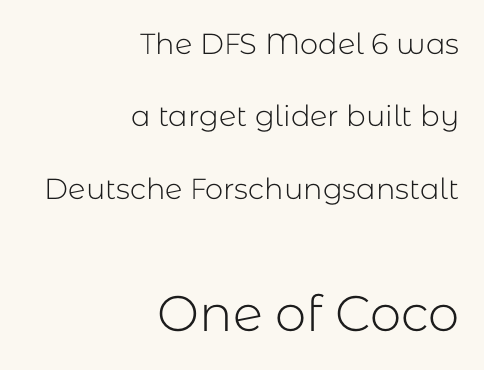
Letters rest on an invisible, unmarked baseline. You could fit nearly another row in the gap between these rows. The compositor pushed each line to the right boundary. Do the letters lean? They stand straight.
